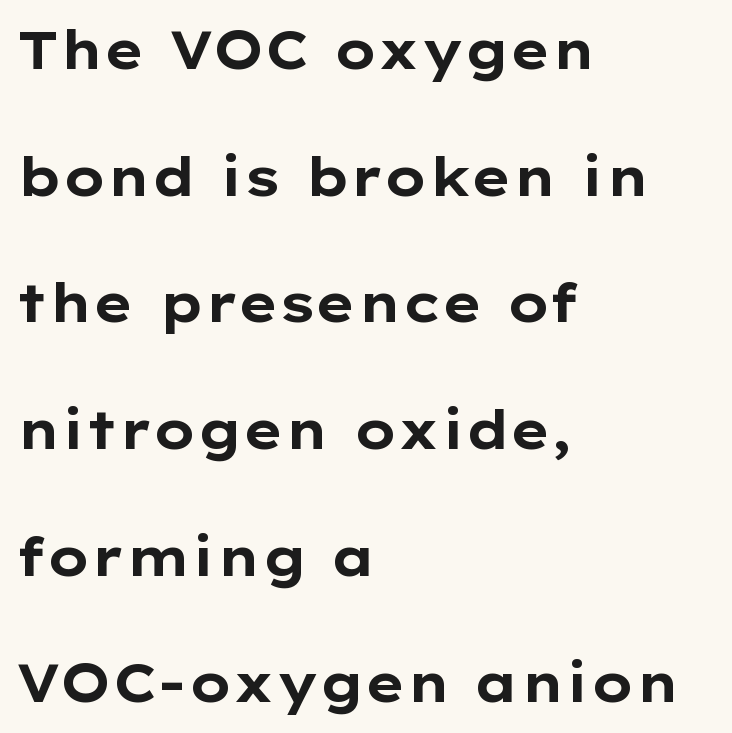
One-word summary of the alignment: left. Rows of type keep a wide berth in the vertical direction. Upright lettering throughout. The line texture is even and compact thanks to regular tracking. How heavy is the stroke? Heavy — this is a bold.
